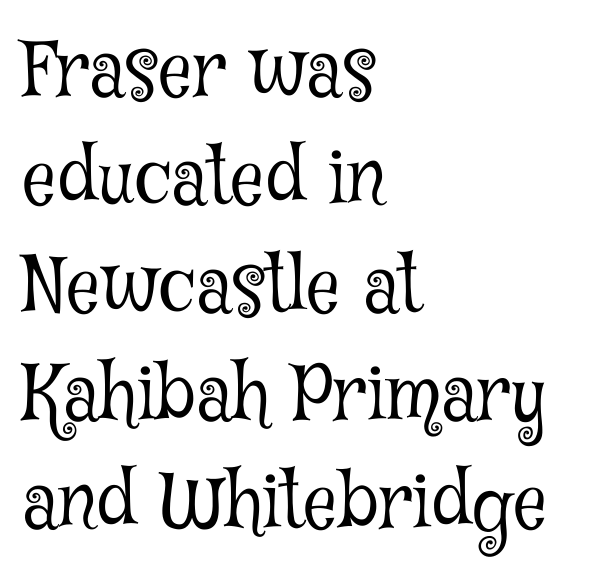
Q: Is the text bold? A: No.
Q: Is the text italic (slanted)? A: No, it is upright.
Q: Is the typeface a serif or a sans-serif typeface? A: Serif.
Q: Is the text underlined? A: No.
Q: How is the paragraph aligned? A: Left-aligned.
Q: Is the spacing between letters normal or unusually wide? A: Normal.
Q: Is the spacing between lines tight, normal or loose? A: Normal.
Q: Width (condensed, normal, or wide)? A: Condensed.
Q: Stroke contrast? A: Low.
Q: x-height? A: Medium.
Q: Monospaced? A: No.
